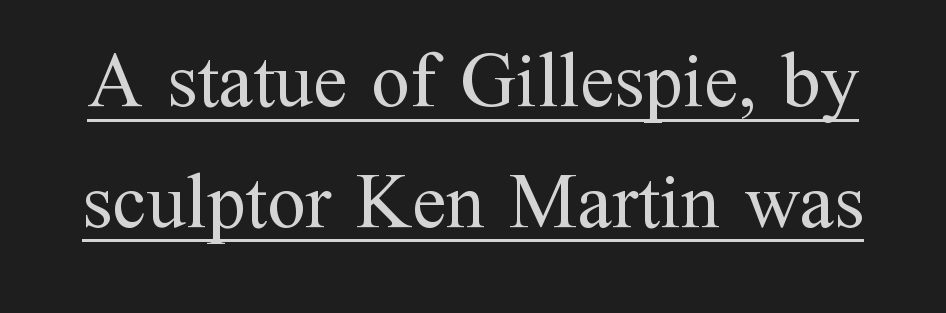
Varying glyph widths throughout — classic text-font behaviour. You can tell it's not italic because the verticals are truly vertical. Descenders here cross a horizontal rule under the line. Stroke mass is kept to a normal reading level or below. In terms of letterspacing, this is plain default setting. Look at the bottom of the vertical strokes: they flare into serifs here.
